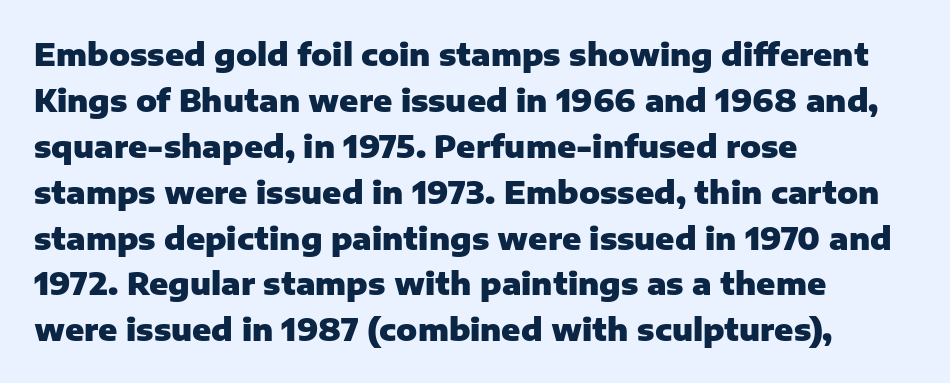
{"serif": "no", "italic": "no", "bold": "yes", "weight": "heavy", "width": "normal", "stroke_contrast": "low", "x_height": "medium", "monospaced": "no", "underline": "no", "align": "left", "line_spacing": "normal", "line_spacing_ratio": 1.48, "letter_spacing": "normal", "letter_spacing_em": 0.0, "glyph_px": 31}
